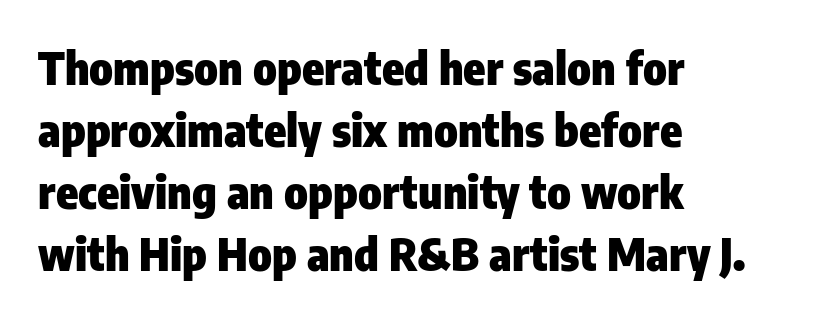
Q: Is the text bold? A: Yes.
Q: Is the text italic (slanted)? A: No, it is upright.
Q: Is the typeface a serif or a sans-serif typeface? A: Sans-serif.
Q: Is the text underlined? A: No.
Q: How is the paragraph aligned? A: Left-aligned.
Q: Is the spacing between letters normal or unusually wide? A: Normal.
Q: Is the spacing between lines tight, normal or loose? A: Normal.
Q: Width (condensed, normal, or wide)? A: Condensed.
Q: Stroke contrast? A: Low.
Q: x-height? A: Medium.
Q: Monospaced? A: No.
